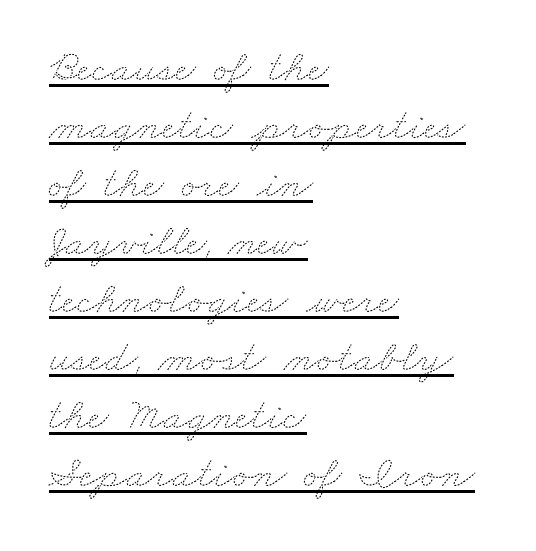
Q: Is the text bold? A: No.
Q: Is the text underlined? A: Yes.
Q: How is the paragraph aligned? A: Left-aligned.
Q: Is the spacing between letters normal or unusually wide? A: Normal.
Q: Is the spacing between lines tight, normal or loose? A: Normal.
Q: Width (condensed, normal, or wide)? A: Wide.
Q: Stroke contrast? A: Medium.
Q: x-height? A: Small.
Q: Monospaced? A: No.
